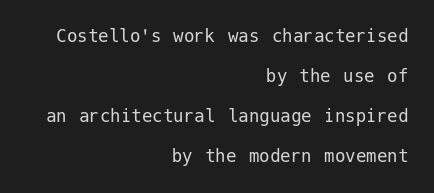
The image shows 21 px text type, upright; set right-aligned, loose line spacing (1.9x), normal letter spacing, not underlined.
